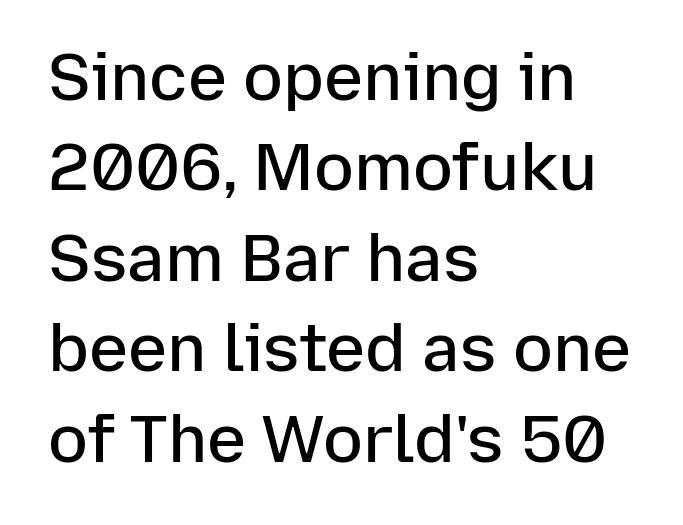
Q: Is the text bold? A: Semi-bold.
Q: Is the text italic (slanted)? A: No, it is upright.
Q: Is the typeface a serif or a sans-serif typeface? A: Sans-serif.
Q: Is the text underlined? A: No.
Q: How is the paragraph aligned? A: Left-aligned.
Q: Is the spacing between letters normal or unusually wide? A: Normal.
Q: Is the spacing between lines tight, normal or loose? A: Normal.
Q: Width (condensed, normal, or wide)? A: Normal.
Q: Stroke contrast? A: Low.
Q: x-height? A: Medium.
Q: Monospaced? A: No.
